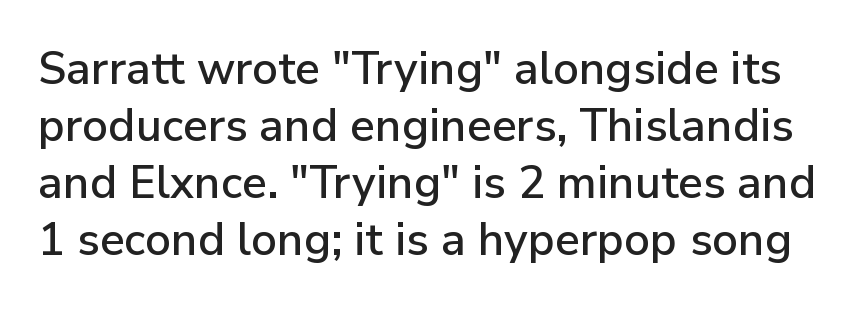
The image shows 45 px sans-serif type, upright; set normal line spacing (1.27x), normal letter spacing, not underlined; low stroke contrast and a medium x-height.
